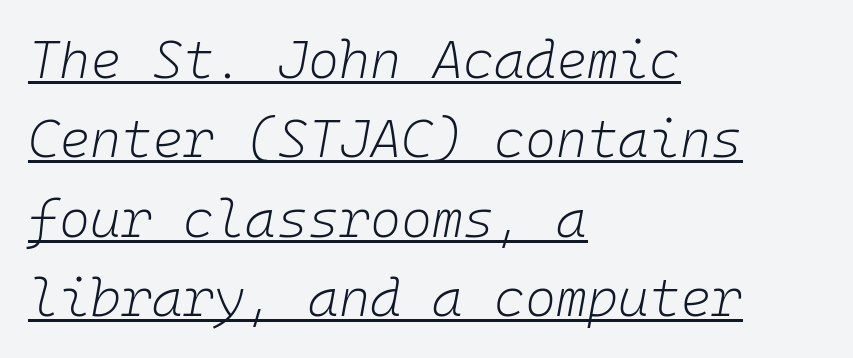
{"italic": "yes", "lean": "right", "slant_degrees": 10, "bold": "no", "weight": "light", "width": "normal", "stroke_contrast": "low", "x_height": "medium", "monospaced": "yes", "underline": "yes", "align": "left", "line_spacing": "normal", "line_spacing_ratio": 1.5, "letter_spacing": "normal", "letter_spacing_em": 0.0, "glyph_px": 53}
